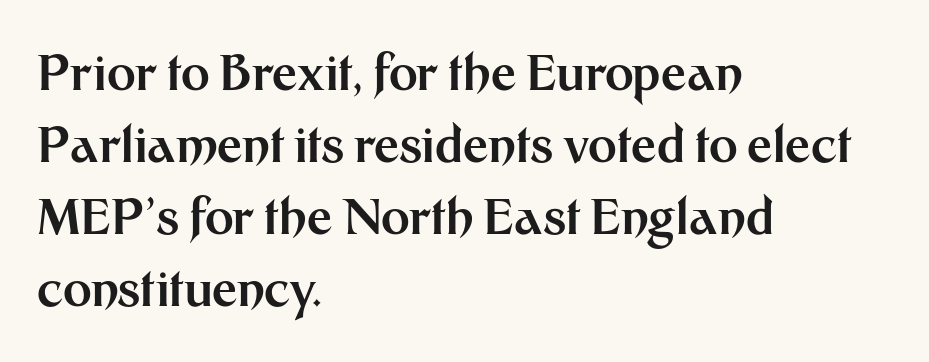
The image shows 49 px bold sans-serif type, upright; set left-aligned, normal line spacing (1.47x), normal letter spacing, not underlined; medium stroke contrast and a medium x-height.
